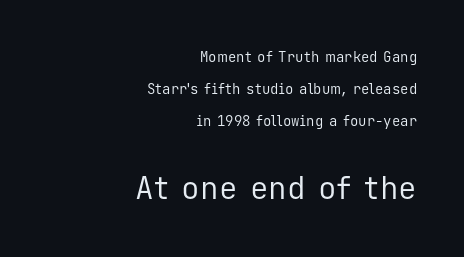
Q: Is the text bold? A: No.
Q: Is the text italic (slanted)? A: No, it is upright.
Q: Is the typeface a serif or a sans-serif typeface? A: Sans-serif.
Q: Is the text underlined? A: No.
Q: How is the paragraph aligned? A: Right-aligned.
Q: Is the spacing between letters normal or unusually wide? A: Normal.
Q: Is the spacing between lines tight, normal or loose? A: Loose.
Q: Which block of text is set in a larger size, the first (top) or the second (bottom)? A: The second (bottom) one.
Q: Width (condensed, normal, or wide)? A: Normal.
Q: Stroke contrast? A: Low.
Q: x-height? A: Medium.
Q: Monospaced? A: Yes.
